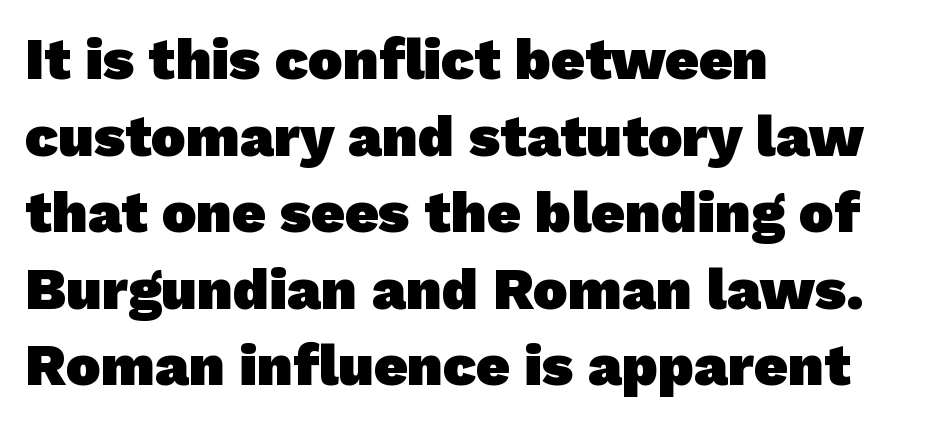
Horizontal alignment here is leftward, the default for most running prose. Its strokes are broad and dark, the hallmark of bold type. The rows are spaced the way most documents space them. Look at the tracking — it's just the regular setting, nothing added. Varying glyph widths throughout — classic text-font behaviour. Check the space under the baseline: it is left empty.
